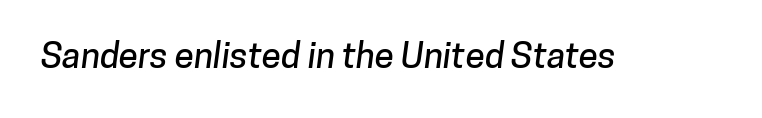
The letters advance in unequal steps, a hallmark of proportional type. Nobody drew a line under any word here. Glyph-to-glyph distance matches everyday printed text. The font family rendered here belongs to the sans-serif group.
